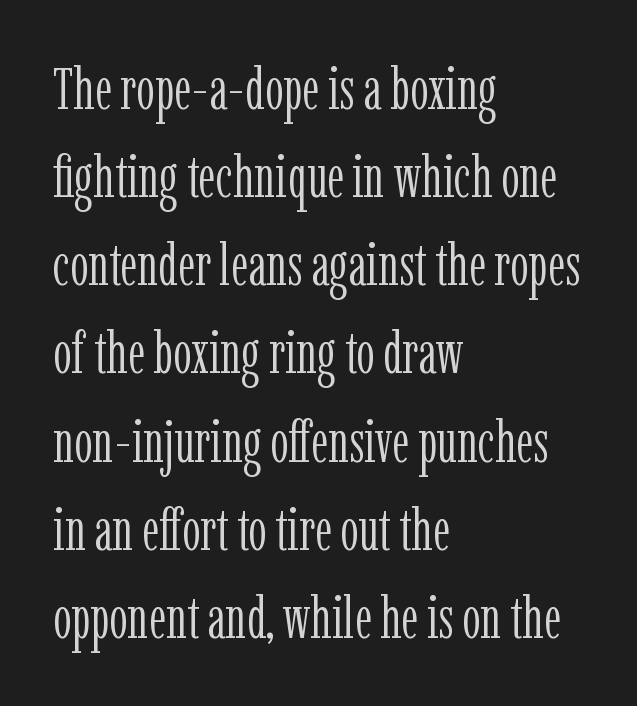
The image shows 58 px light, condensed serif type, upright; set left-aligned, normal line spacing (1.52x), normal letter spacing, not underlined; low stroke contrast and a medium x-height.
